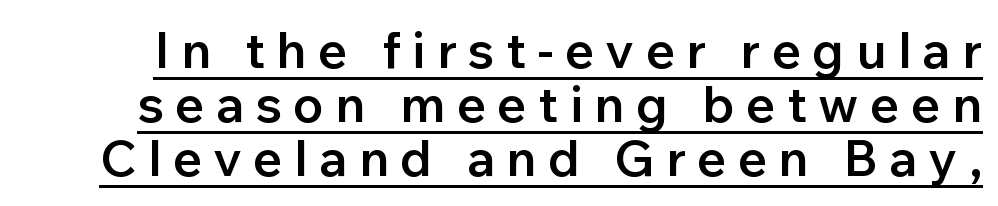
{"serif": "no", "italic": "no", "bold": "semi", "weight": "semibold", "width": "normal", "stroke_contrast": "low", "x_height": "medium", "monospaced": "no", "underline": "yes", "line_spacing": "tight", "line_spacing_ratio": 1.06, "letter_spacing": "wide", "letter_spacing_em": 0.22, "glyph_px": 51}
